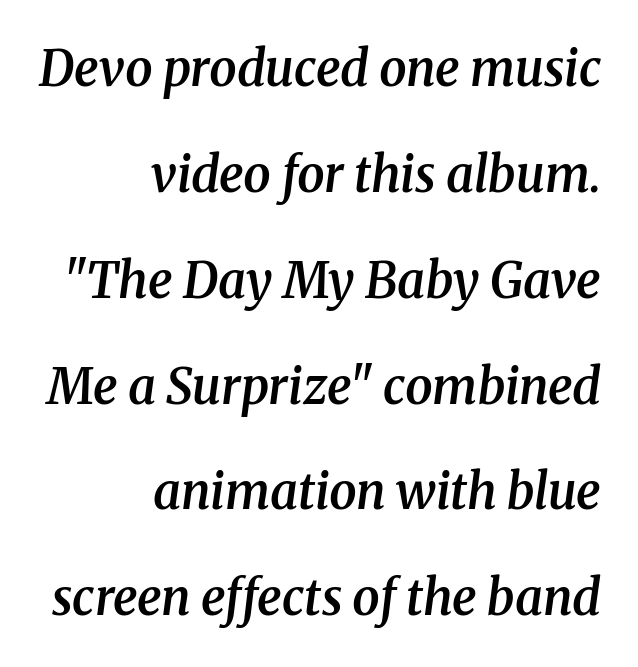
Q: Is the text bold? A: Semi-bold.
Q: Is the text italic (slanted)? A: Yes, it leans right by about 8 degrees.
Q: Is the typeface a serif or a sans-serif typeface? A: Serif.
Q: Is the text underlined? A: No.
Q: How is the paragraph aligned? A: Right-aligned.
Q: Is the spacing between letters normal or unusually wide? A: Normal.
Q: Is the spacing between lines tight, normal or loose? A: Loose.
Q: Width (condensed, normal, or wide)? A: Normal.
Q: Stroke contrast? A: Medium.
Q: x-height? A: Medium.
Q: Monospaced? A: No.
